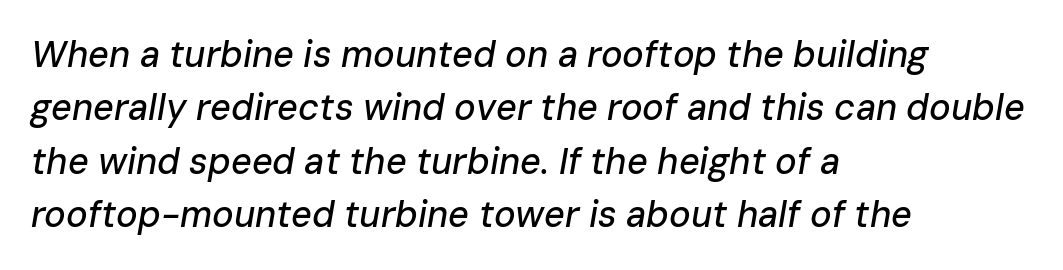
The image shows 36 px text type, italic (leaning right); set left-aligned, normal line spacing (1.48x), normal letter spacing, not underlined; low stroke contrast and a medium x-height.
